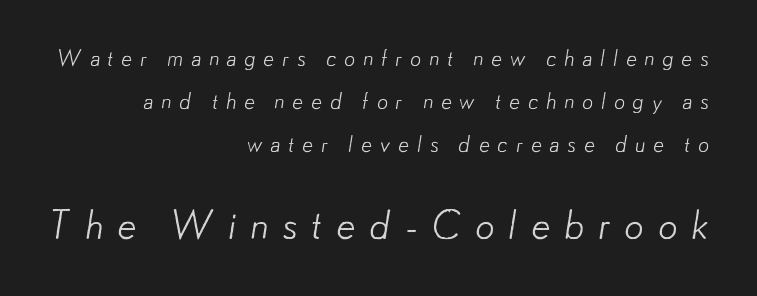
The image shows 39 px light sans-serif type; set right-aligned, loose line spacing (1.95x), unusually wide letter spacing (+0.34 em), not underlined; the second (bottom) block is 1.77x larger; low stroke contrast and a small x-height.
